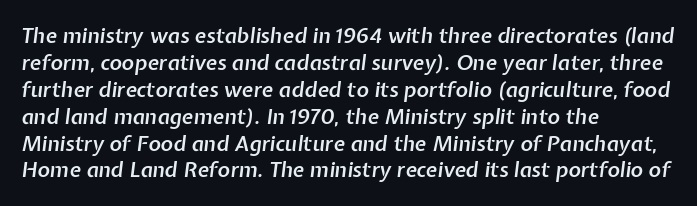
The typography opts for an oblique posture over an upright one. The letters sit at their default tracking, neither squeezed nor spread. Vertical spacing — default. This is moderately heavy type, rendered in semibold.
